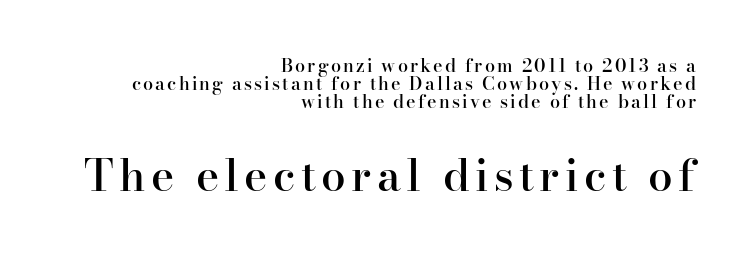
Q: Is the text bold? A: Semi-bold.
Q: Is the text italic (slanted)? A: No, it is upright.
Q: Is the typeface a serif or a sans-serif typeface? A: Serif.
Q: Is the text underlined? A: No.
Q: How is the paragraph aligned? A: Right-aligned.
Q: Is the spacing between lines tight, normal or loose? A: Tight.
Q: Which block of text is set in a larger size, the first (top) or the second (bottom)? A: The second (bottom) one.
Q: Width (condensed, normal, or wide)? A: Normal.
Q: Stroke contrast? A: High.
Q: x-height? A: Small.
Q: Monospaced? A: No.
